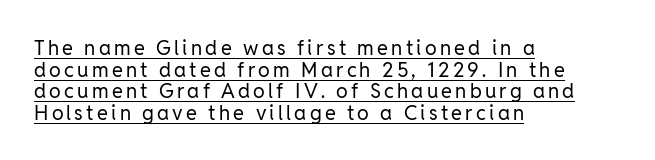
Q: Is the text bold? A: No.
Q: Is the text italic (slanted)? A: No, it is upright.
Q: Is the text underlined? A: Yes.
Q: How is the paragraph aligned? A: Left-aligned.
Q: Is the spacing between lines tight, normal or loose? A: Tight.
